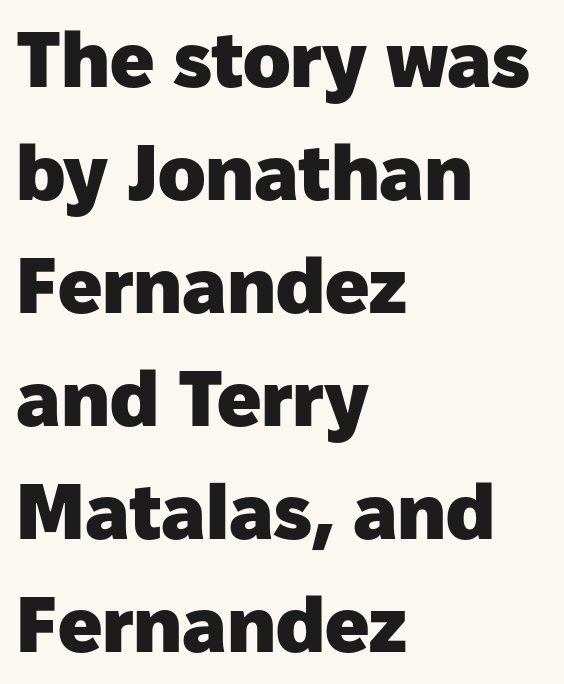
Q: Is the text bold? A: Yes.
Q: Is the text italic (slanted)? A: No, it is upright.
Q: Is the typeface a serif or a sans-serif typeface? A: Sans-serif.
Q: Is the text underlined? A: No.
Q: How is the paragraph aligned? A: Left-aligned.
Q: Is the spacing between letters normal or unusually wide? A: Normal.
Q: Is the spacing between lines tight, normal or loose? A: Normal.
Q: Width (condensed, normal, or wide)? A: Normal.
Q: Stroke contrast? A: Low.
Q: x-height? A: Medium.
Q: Monospaced? A: No.
